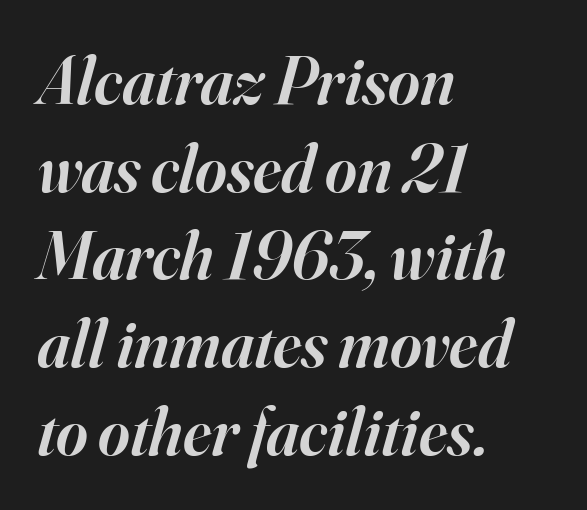
Q: Is the text bold? A: Semi-bold.
Q: Is the text italic (slanted)? A: Yes, it leans right by about 16 degrees.
Q: Is the typeface a serif or a sans-serif typeface? A: Serif.
Q: Is the text underlined? A: No.
Q: How is the paragraph aligned? A: Left-aligned.
Q: Is the spacing between letters normal or unusually wide? A: Normal.
Q: Is the spacing between lines tight, normal or loose? A: Normal.
Q: Width (condensed, normal, or wide)? A: Normal.
Q: Stroke contrast? A: High.
Q: x-height? A: Small.
Q: Monospaced? A: No.
